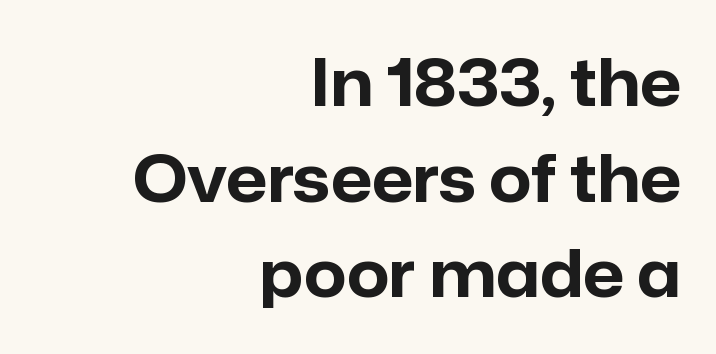
Every character sits straight up, as roman type does. The letters are bold, with thick, heavy strokes. Has an underline been added? It has not. The passage is arranged like a letterhead date or caption credit — flush right. Does the leading feel generous? No, just average. The face used here is rendered with its standard letterfit.
